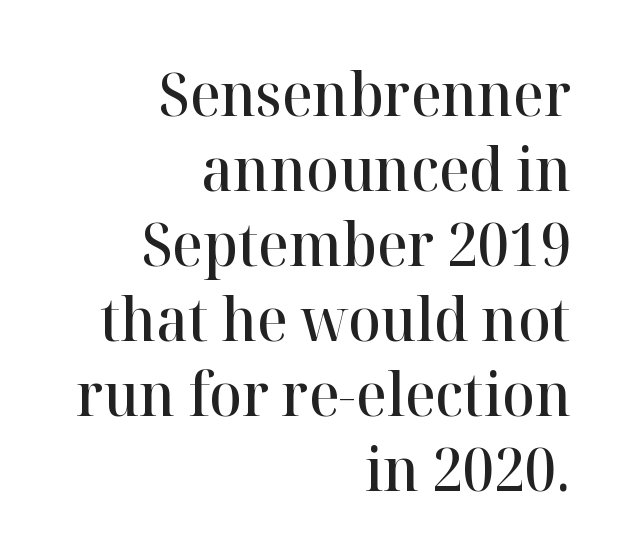
The image shows 60 px semibold serif type, upright; set right-aligned, normal line spacing (1.25x), normal letter spacing, not underlined; high stroke contrast and a medium x-height.
